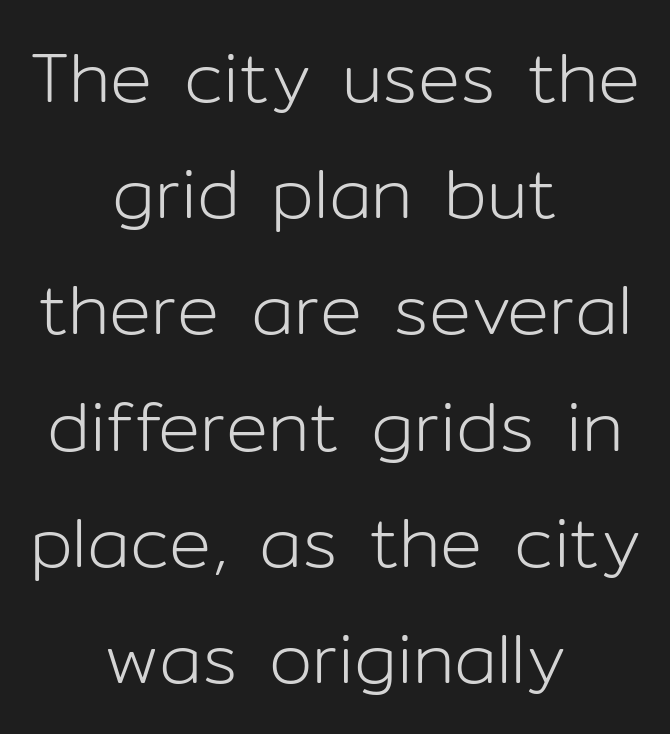
Q: Is the text bold? A: No.
Q: Is the text italic (slanted)? A: No, it is upright.
Q: Is the typeface a serif or a sans-serif typeface? A: Sans-serif.
Q: Is the text underlined? A: No.
Q: How is the paragraph aligned? A: Centered.
Q: Is the spacing between letters normal or unusually wide? A: Normal.
Q: Is the spacing between lines tight, normal or loose? A: Normal.
Q: Width (condensed, normal, or wide)? A: Normal.
Q: Stroke contrast? A: Low.
Q: x-height? A: Medium.
Q: Monospaced? A: No.
